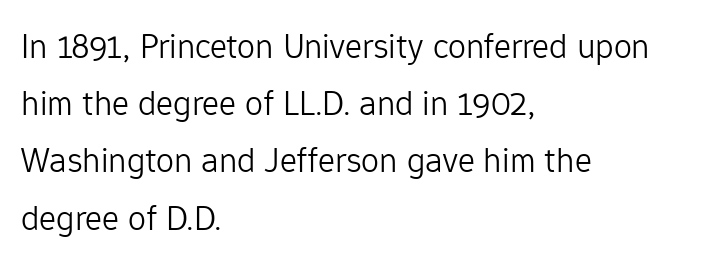
Q: Is the text bold? A: No.
Q: Is the text italic (slanted)? A: No, it is upright.
Q: Is the typeface a serif or a sans-serif typeface? A: Sans-serif.
Q: Is the text underlined? A: No.
Q: How is the paragraph aligned? A: Left-aligned.
Q: Is the spacing between letters normal or unusually wide? A: Normal.
Q: Is the spacing between lines tight, normal or loose? A: Normal.
Q: Width (condensed, normal, or wide)? A: Normal.
Q: Stroke contrast? A: Low.
Q: x-height? A: Medium.
Q: Monospaced? A: No.
